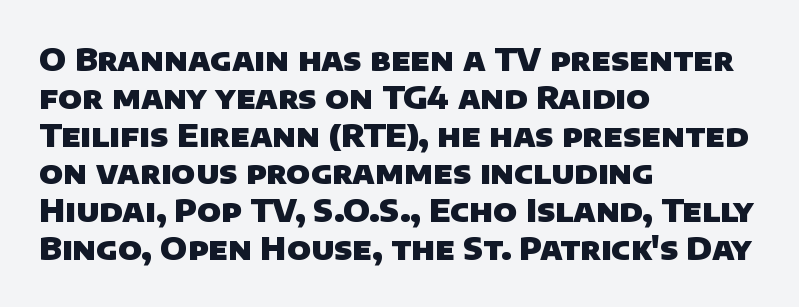
The image shows 31 px heavy sans-serif type; set left-aligned, line spacing 1.22x, normal letter spacing, not underlined; low stroke contrast and a large x-height.
